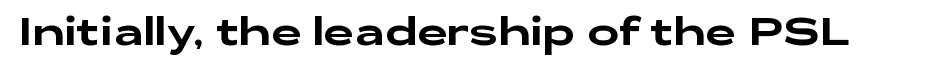
The image shows 38 px wide sans-serif type, upright; set normal letter spacing, not underlined; low stroke contrast and a medium x-height.
